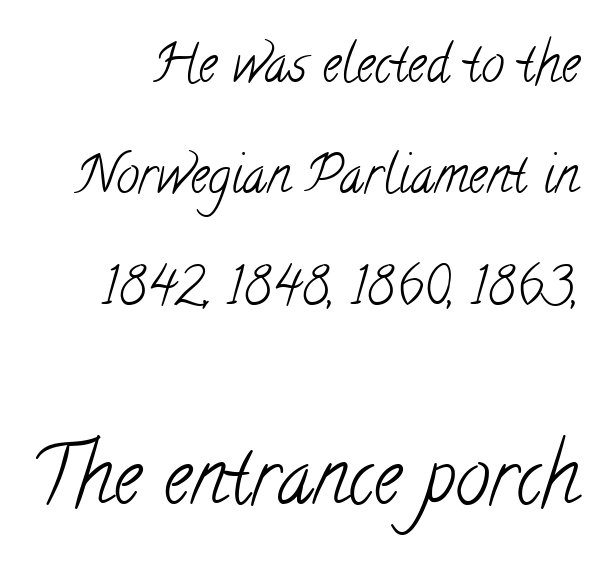
{"bold": "no", "weight": "light", "width": "condensed", "stroke_contrast": "low", "x_height": "small", "monospaced": "no", "underline": "no", "line_spacing": "loose", "line_spacing_ratio": 2.14, "letter_spacing": "normal", "letter_spacing_em": 0.0, "larger_block": "second", "size_ratio": 1.5, "glyph_px": 78}
